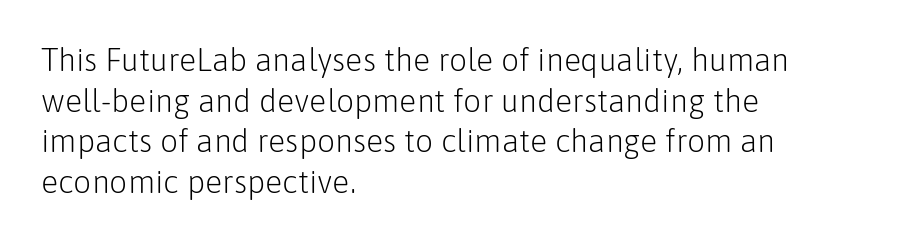
{"serif": "no", "italic": "no", "bold": "no", "weight": "light", "width": "normal", "stroke_contrast": "low", "x_height": "medium", "monospaced": "no", "underline": "no", "align": "left", "line_spacing": "normal", "line_spacing_ratio": 1.27, "letter_spacing": "normal", "letter_spacing_em": 0.0, "glyph_px": 32}
